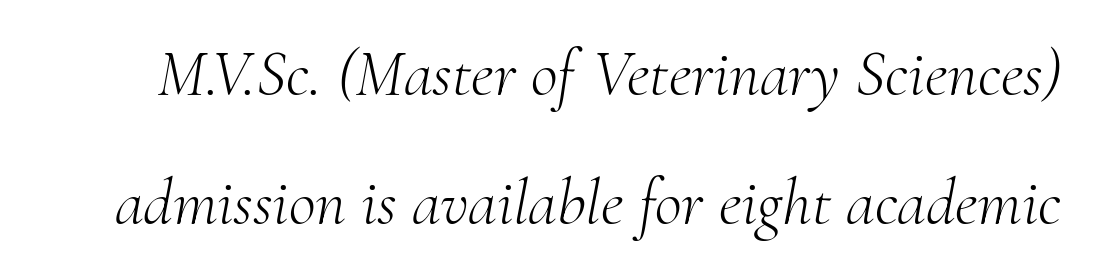
Reading down the column, the eye jumps a long way to each next line. These lines are rendered in a variable-pitch font. Descender tails drop into unmarked territory. You can tell from the footed stems that serif type was used. The gaps between neighbouring characters are ordinary and unremarkable.
